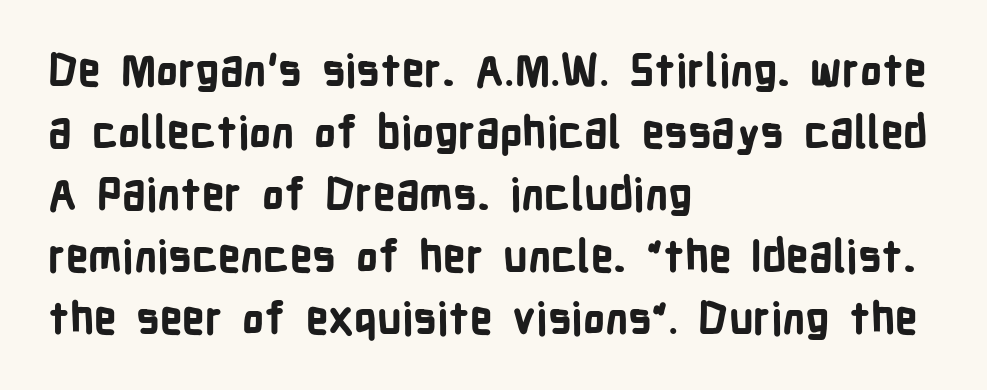
Q: Is the text bold? A: Yes.
Q: Is the text italic (slanted)? A: No, it is upright.
Q: Is the typeface a serif or a sans-serif typeface? A: Sans-serif.
Q: Is the text underlined? A: No.
Q: How is the paragraph aligned? A: Left-aligned.
Q: Is the spacing between letters normal or unusually wide? A: Normal.
Q: Is the spacing between lines tight, normal or loose? A: Normal.
Q: Width (condensed, normal, or wide)? A: Condensed.
Q: Stroke contrast? A: Low.
Q: x-height? A: Medium.
Q: Monospaced? A: No.
